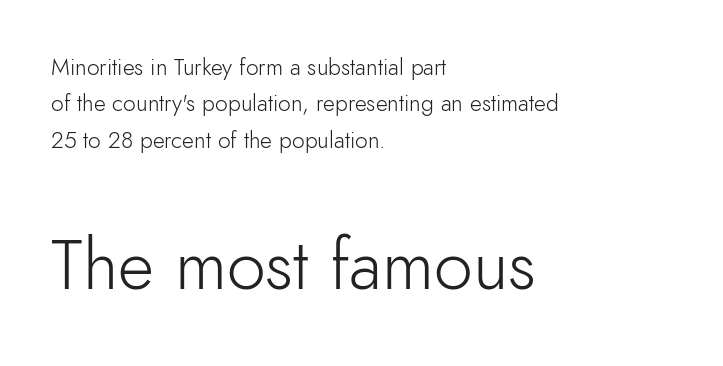
The image shows 70 px light sans-serif type, upright; set left-aligned, normal line spacing (1.58x), normal letter spacing, not underlined; the second (bottom) block is 3.04x larger; low stroke contrast and a small x-height.
